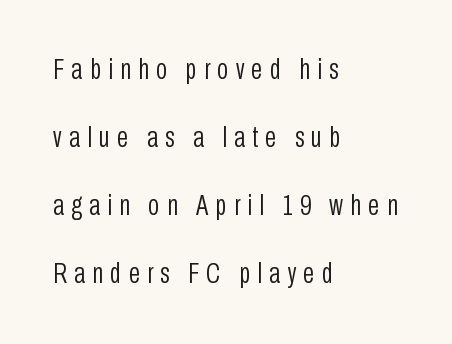
The image shows 29 px light, condensed sans-serif type, upright; set left-aligned, loose line spacing (2.35x), unusually wide letter spacing (+0.25 em), not underlined; low stroke contrast and a medium x-height.
